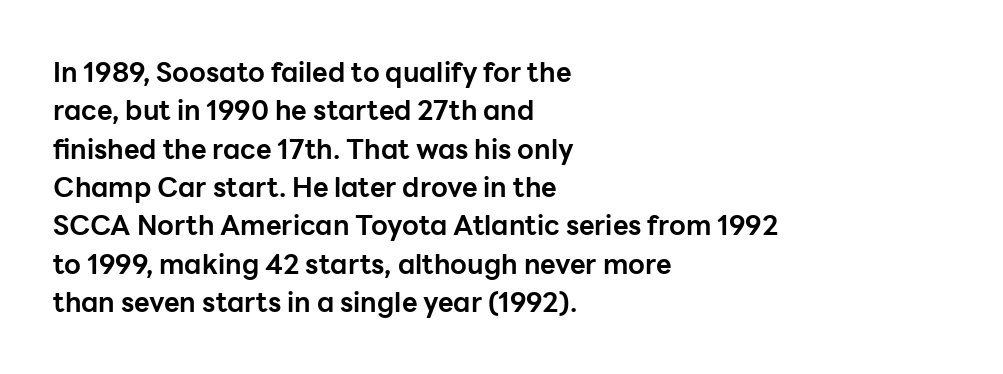
Q: Is the text bold? A: Yes.
Q: Is the text italic (slanted)? A: No, it is upright.
Q: Is the text underlined? A: No.
Q: How is the paragraph aligned? A: Left-aligned.
Q: Is the spacing between letters normal or unusually wide? A: Normal.
Q: Is the spacing between lines tight, normal or loose? A: Normal.
